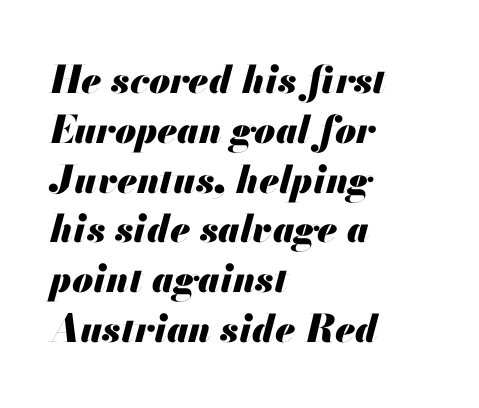
Q: Is the text bold? A: Yes.
Q: Is the text italic (slanted)? A: Yes, it leans right by about 13 degrees.
Q: Is the text underlined? A: No.
Q: How is the paragraph aligned? A: Left-aligned.
Q: Is the spacing between letters normal or unusually wide? A: Normal.
Q: Is the spacing between lines tight, normal or loose? A: Normal.
Q: Width (condensed, normal, or wide)? A: Normal.
Q: Stroke contrast? A: Medium.
Q: x-height? A: Small.
Q: Monospaced? A: No.
